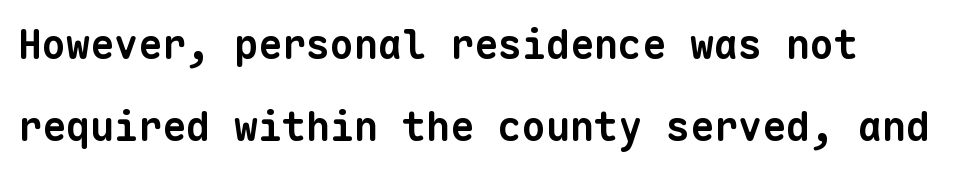
A typesetter would call this monospace, since all characters share one set width. Quick note: interline space is abundant. Lines of text with bare space underneath. Stroke thickness is high; the sample reads as a true bold.
